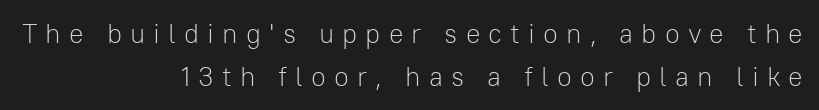
Q: Is the text bold? A: No.
Q: Is the text italic (slanted)? A: No, it is upright.
Q: Is the text underlined? A: No.
Q: How is the paragraph aligned? A: Right-aligned.
Q: Is the spacing between letters normal or unusually wide? A: Unusually wide.
Q: Is the spacing between lines tight, normal or loose? A: Normal.
